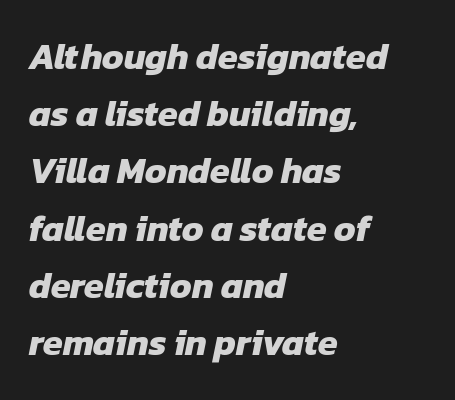
Q: Is the text bold? A: Yes.
Q: Is the typeface a serif or a sans-serif typeface? A: Sans-serif.
Q: Is the text underlined? A: No.
Q: How is the paragraph aligned? A: Left-aligned.
Q: Is the spacing between letters normal or unusually wide? A: Normal.
Q: Is the spacing between lines tight, normal or loose? A: Normal.
Q: Width (condensed, normal, or wide)? A: Normal.
Q: Stroke contrast? A: Low.
Q: x-height? A: Medium.
Q: Monospaced? A: No.
